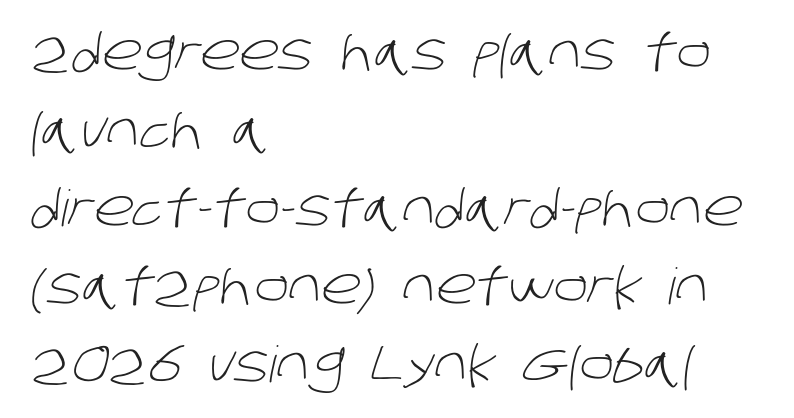
Q: Is the text bold? A: No.
Q: Is the typeface a serif or a sans-serif typeface? A: Sans-serif.
Q: Is the text underlined? A: No.
Q: How is the paragraph aligned? A: Left-aligned.
Q: Is the spacing between letters normal or unusually wide? A: Normal.
Q: Is the spacing between lines tight, normal or loose? A: Normal.
Q: Width (condensed, normal, or wide)? A: Normal.
Q: Stroke contrast? A: Low.
Q: x-height? A: Large.
Q: Monospaced? A: No.
